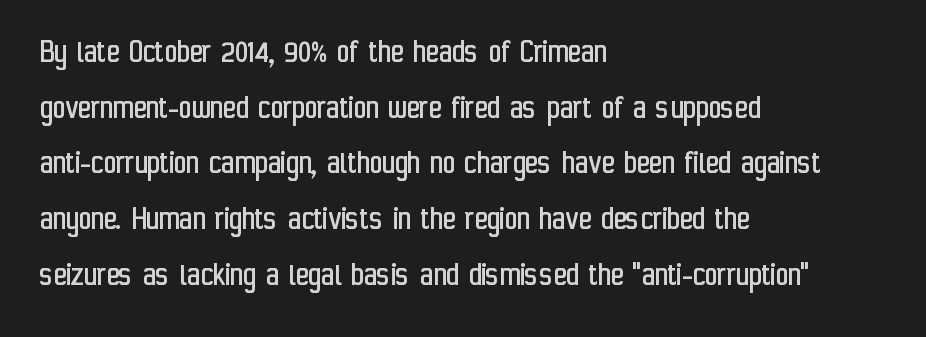
The image shows 35 px regular-weight, condensed sans-serif type, upright; set left-aligned, normal line spacing (1.59x), normal letter spacing, not underlined; low stroke contrast and a medium x-height.
